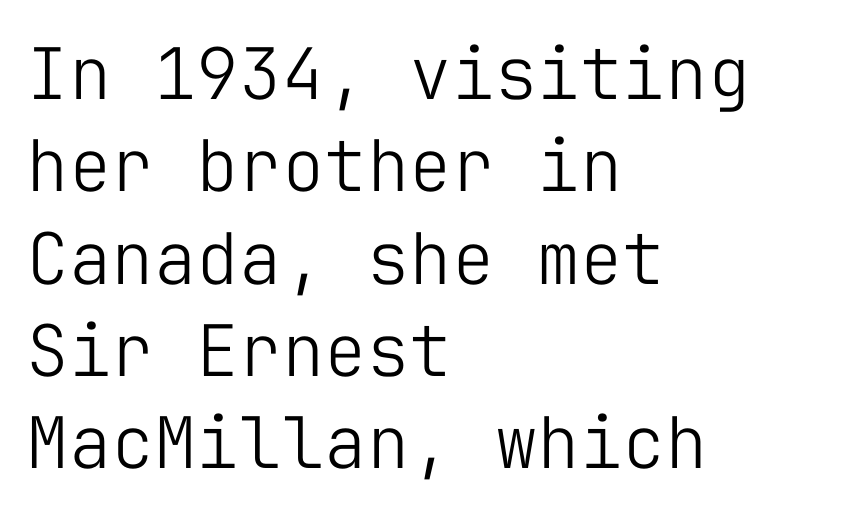
Q: Is the text bold? A: No.
Q: Is the text italic (slanted)? A: No, it is upright.
Q: Is the typeface a serif or a sans-serif typeface? A: Sans-serif.
Q: Is the text underlined? A: No.
Q: How is the paragraph aligned? A: Left-aligned.
Q: Is the spacing between letters normal or unusually wide? A: Normal.
Q: Is the spacing between lines tight, normal or loose? A: Normal.
Q: Width (condensed, normal, or wide)? A: Normal.
Q: Stroke contrast? A: Low.
Q: x-height? A: Medium.
Q: Monospaced? A: Yes.
